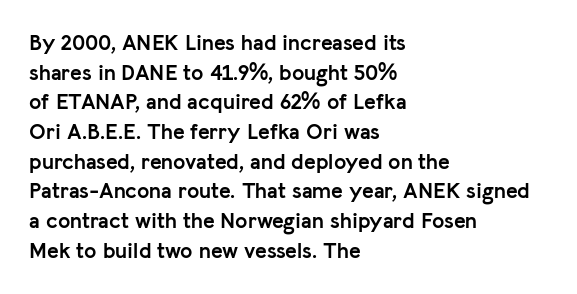
{"italic": "no", "bold": "yes", "underline": "no", "align": "left", "line_spacing": "normal", "line_spacing_ratio": 1.35, "letter_spacing": "normal", "letter_spacing_em": 0.0, "glyph_px": 22}
